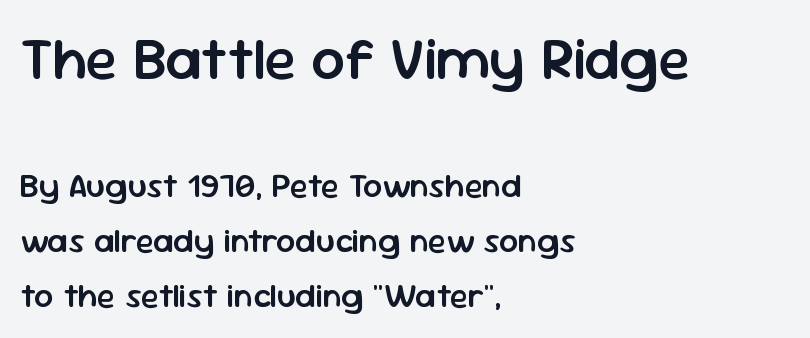
The image shows 59 px semibold sans-serif type, upright; set left-aligned, normal line spacing (1.62x), normal letter spacing, not underlined; the first (top) block is 1.74x larger; low stroke contrast and a medium x-height.
